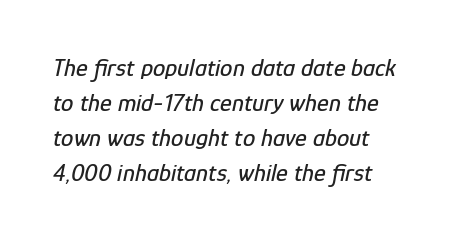
Q: Is the text italic (slanted)? A: Yes, it leans right by about 12 degrees.
Q: Is the text underlined? A: No.
Q: How is the paragraph aligned? A: Left-aligned.
Q: Is the spacing between letters normal or unusually wide? A: Normal.
Q: Is the spacing between lines tight, normal or loose? A: Normal.
